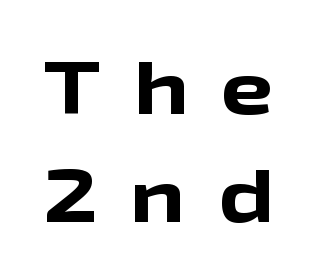
Does extra space separate the letters? Yes, quite a lot of it. Varying glyph widths throughout — classic text-font behaviour. Successive baselines arrive at the customary interval. Italic: no, the glyphs are upright roman. I'd call this a sans setting — the letters go barefoot.
